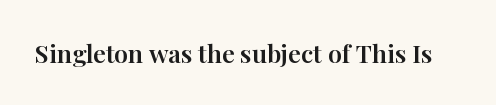
{"italic": "no", "underline": "no", "letter_spacing": "normal", "letter_spacing_em": 0.0, "glyph_px": 25}
